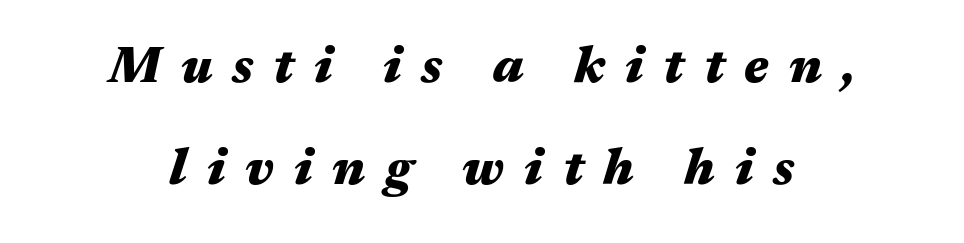
Q: Is the text bold? A: Yes.
Q: Is the text italic (slanted)? A: Yes, it leans right by about 17 degrees.
Q: Is the text underlined? A: No.
Q: Is the spacing between letters normal or unusually wide? A: Unusually wide.
Q: Is the spacing between lines tight, normal or loose? A: Loose.
Q: Width (condensed, normal, or wide)? A: Wide.
Q: Stroke contrast? A: Medium.
Q: x-height? A: Medium.
Q: Monospaced? A: No.
